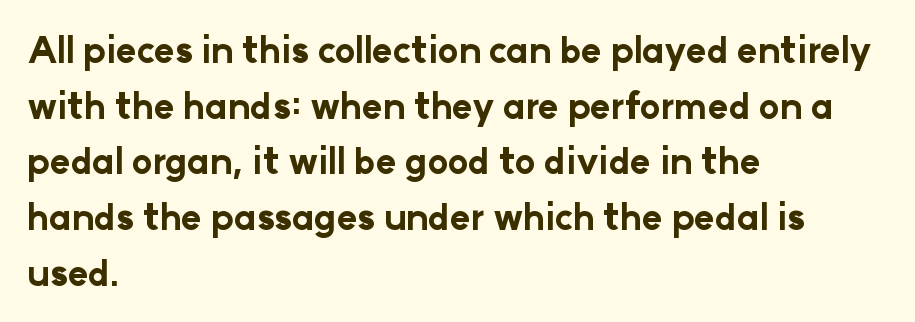
Q: Is the text bold? A: Yes.
Q: Is the text italic (slanted)? A: No, it is upright.
Q: Is the typeface a serif or a sans-serif typeface? A: Sans-serif.
Q: Is the text underlined? A: No.
Q: How is the paragraph aligned? A: Left-aligned.
Q: Is the spacing between letters normal or unusually wide? A: Normal.
Q: Is the spacing between lines tight, normal or loose? A: Normal.
Q: Width (condensed, normal, or wide)? A: Normal.
Q: Stroke contrast? A: Low.
Q: x-height? A: Medium.
Q: Monospaced? A: No.
